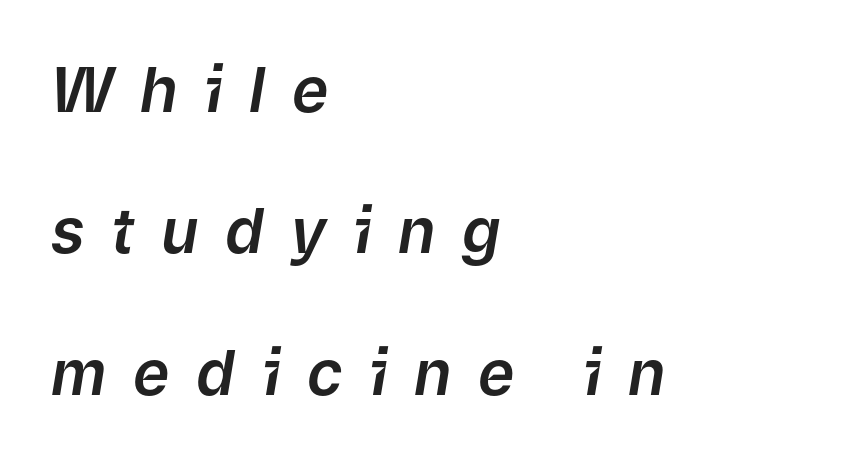
The image shows 62 px text type, italic (leaning right); set left-aligned, loose line spacing (2.28x), unusually wide letter spacing (+0.43 em), not underlined; low stroke contrast and a medium x-height.
